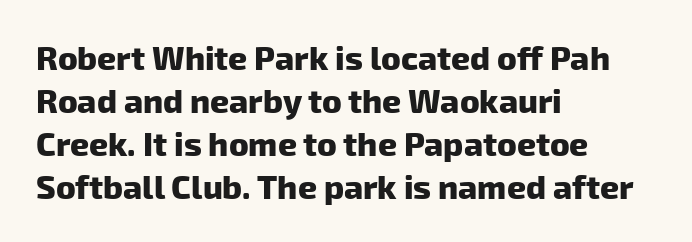
{"serif": "no", "bold": "yes", "weight": "heavy", "width": "normal", "stroke_contrast": "low", "x_height": "medium", "monospaced": "no", "underline": "no", "align": "left", "line_spacing": "normal", "line_spacing_ratio": 1.3, "letter_spacing": "normal", "letter_spacing_em": 0.0, "glyph_px": 33}
